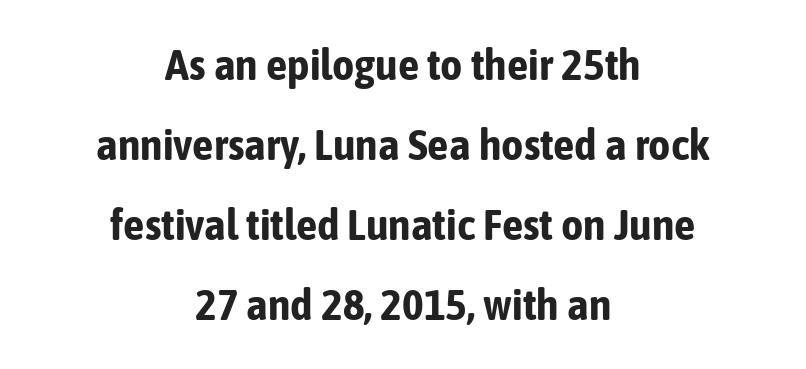
{"serif": "no", "italic": "no", "bold": "yes", "weight": "bold", "width": "condensed", "stroke_contrast": "low", "x_height": "medium", "monospaced": "no", "underline": "no", "align": "center", "line_spacing_ratio": 1.86, "letter_spacing": "normal", "letter_spacing_em": 0.0, "glyph_px": 43}
